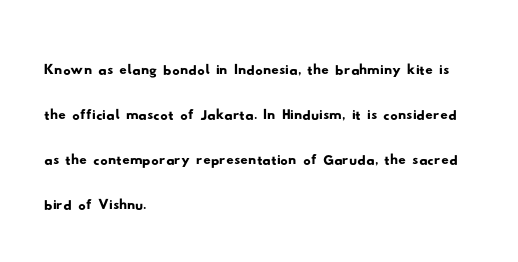
{"serif": "no", "width": "wide", "stroke_contrast": "low", "x_height": "small", "monospaced": "no", "underline": "no", "align": "left", "line_spacing_ratio": 1.22, "letter_spacing": "normal", "letter_spacing_em": 0.0, "glyph_px": 37}
